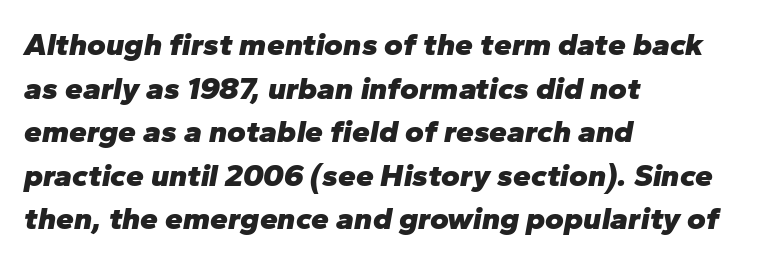
Q: Is the text bold? A: Yes.
Q: Is the text italic (slanted)? A: Yes, it leans right by about 10 degrees.
Q: Is the text underlined? A: No.
Q: How is the paragraph aligned? A: Left-aligned.
Q: Is the spacing between letters normal or unusually wide? A: Normal.
Q: Is the spacing between lines tight, normal or loose? A: Normal.
Q: Width (condensed, normal, or wide)? A: Normal.
Q: Stroke contrast? A: Low.
Q: x-height? A: Medium.
Q: Monospaced? A: No.
